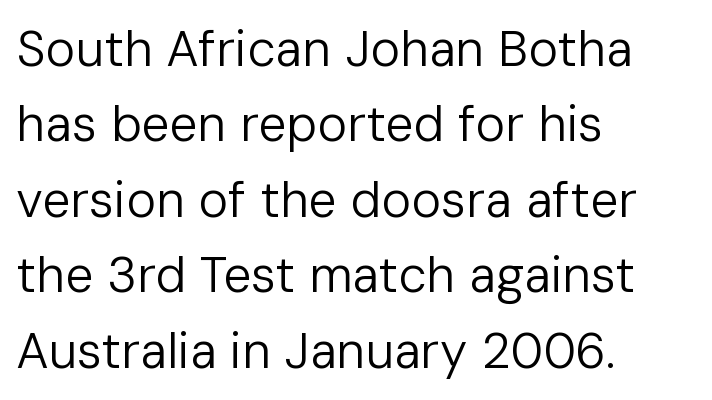
The type family on display is of the sans-serif kind. Quick note: underline off. Here the designer chose a conventional face with non-uniform glyph widths. Weight: not bold — regular or lighter. A typesetter would call this leading conventional body-copy spacing. A student would call this left alignment; a typographer would say flush left, rag right.
